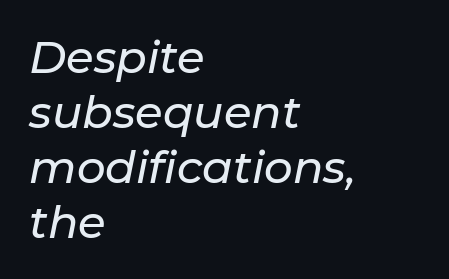
Words float on clear page, feet unadorned. Do the characters align in a grid? No, the font is proportional. Italic? Definitely — the glyphs are oblique. The passage shown has conventional tracking throughout.
